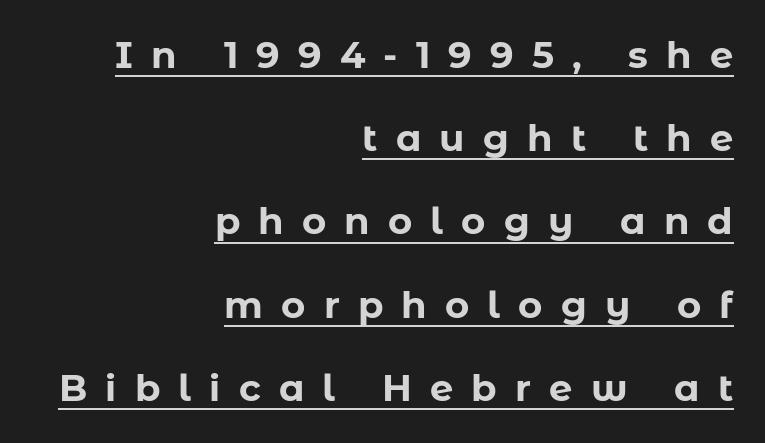
The image shows 37 px bold sans-serif type, upright; set right-aligned, loose line spacing (2.25x), unusually wide letter spacing (+0.49 em), underlined; low stroke contrast and a medium x-height.
